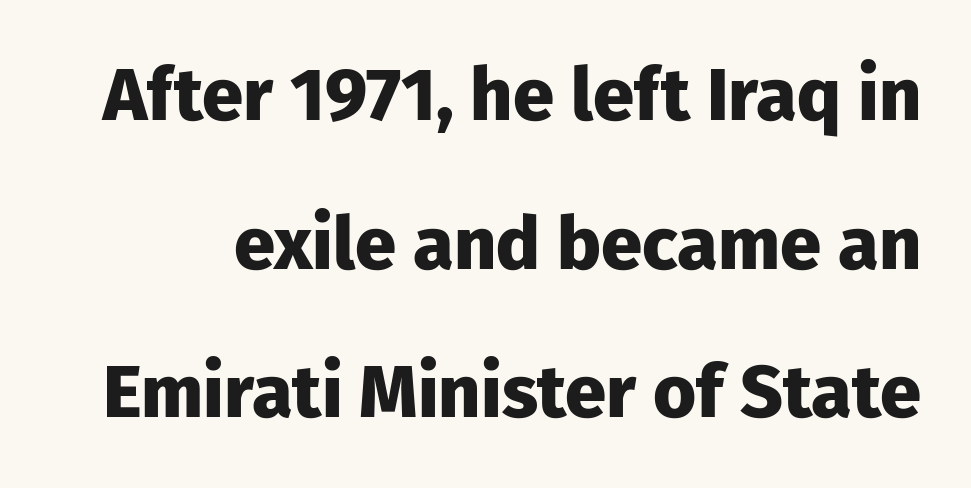
The passage shown is typed in a proportional face where columns would drift. Students, note that the glyphs here touch the page at normal intervals. Every stem runs plumb, perpendicular to the baseline. Set as a true bold cut, around the 700 mark. A bare baseline throughout the passage.
